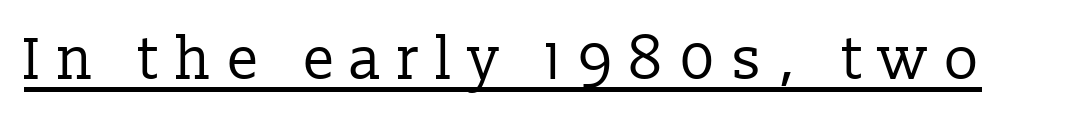
Q: Is the text bold? A: No.
Q: Is the text italic (slanted)? A: No, it is upright.
Q: Is the typeface a serif or a sans-serif typeface? A: Serif.
Q: Is the text underlined? A: Yes.
Q: Is the spacing between letters normal or unusually wide? A: Unusually wide.
Q: Width (condensed, normal, or wide)? A: Normal.
Q: Stroke contrast? A: Low.
Q: x-height? A: Medium.
Q: Monospaced? A: No.
